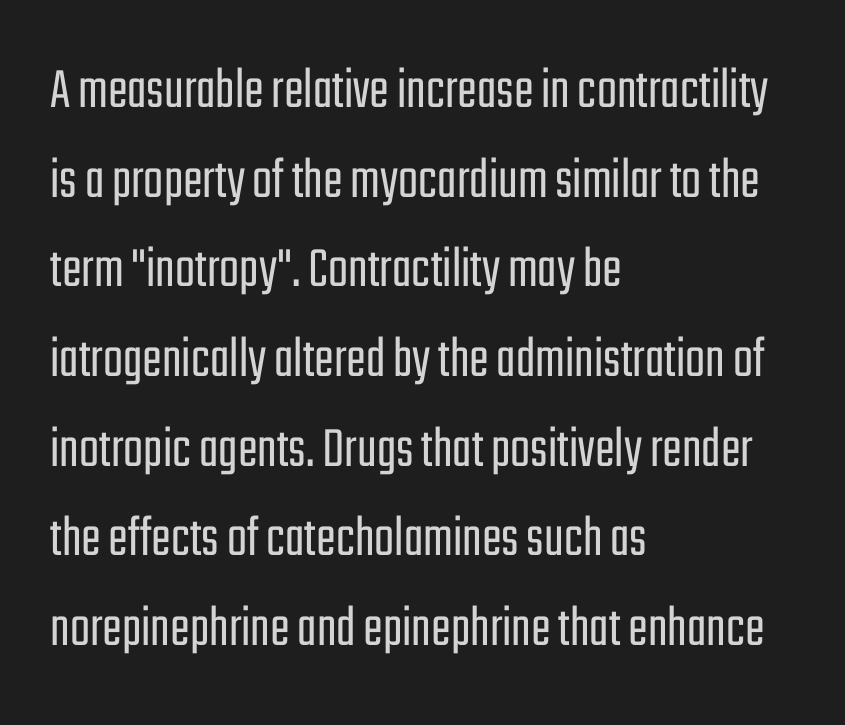
Q: Is the text bold? A: No.
Q: Is the text italic (slanted)? A: No, it is upright.
Q: Is the typeface a serif or a sans-serif typeface? A: Sans-serif.
Q: Is the text underlined? A: No.
Q: How is the paragraph aligned? A: Left-aligned.
Q: Is the spacing between letters normal or unusually wide? A: Normal.
Q: Is the spacing between lines tight, normal or loose? A: Normal.
Q: Width (condensed, normal, or wide)? A: Condensed.
Q: Stroke contrast? A: Low.
Q: x-height? A: Medium.
Q: Monospaced? A: No.
